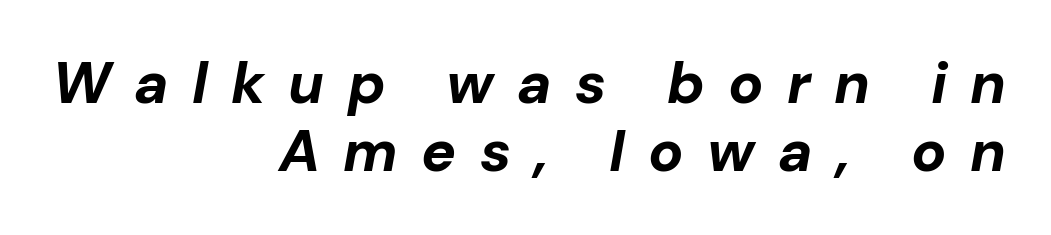
You'd pick this weight for a headline — it's a proper bold. Do the characters align in a grid? No, the font is proportional. A flush-right, rag-left setting is used for this passage. The tracking reads as deliberately expanded to a designer's eye.
